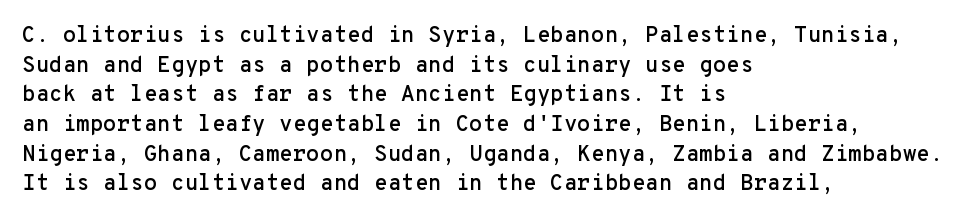
Q: Is the text italic (slanted)? A: No, it is upright.
Q: Is the text underlined? A: No.
Q: How is the paragraph aligned? A: Left-aligned.
Q: Is the spacing between letters normal or unusually wide? A: Normal.
Q: Is the spacing between lines tight, normal or loose? A: Normal.
